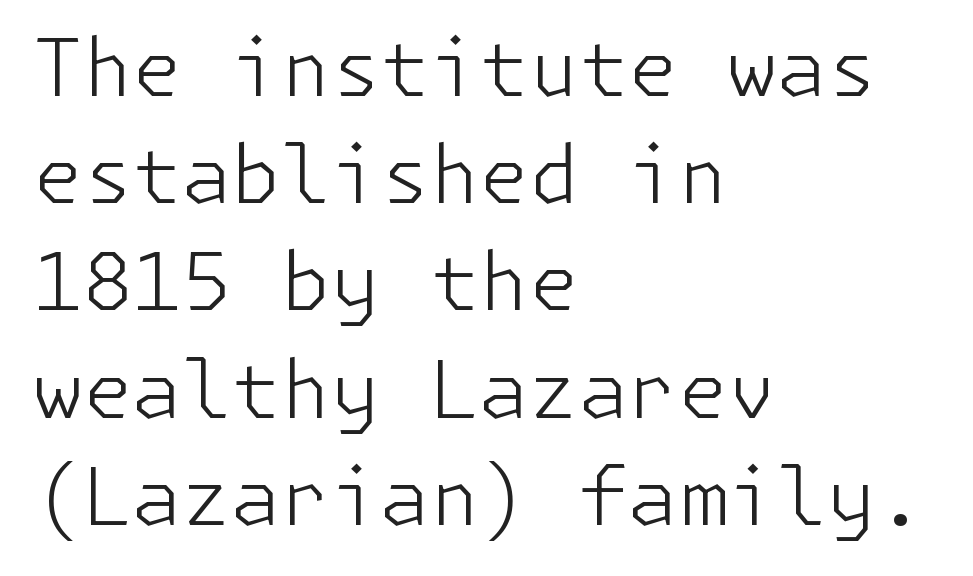
Evenly set lines give the paragraph a standard silhouette. Letters have the restrained weight of plain body copy at most. How are the letters spaced? Ordinarily, with no added tracking. The foot of each line stays bare and open. All the whitespace from short lines collects on the right.
